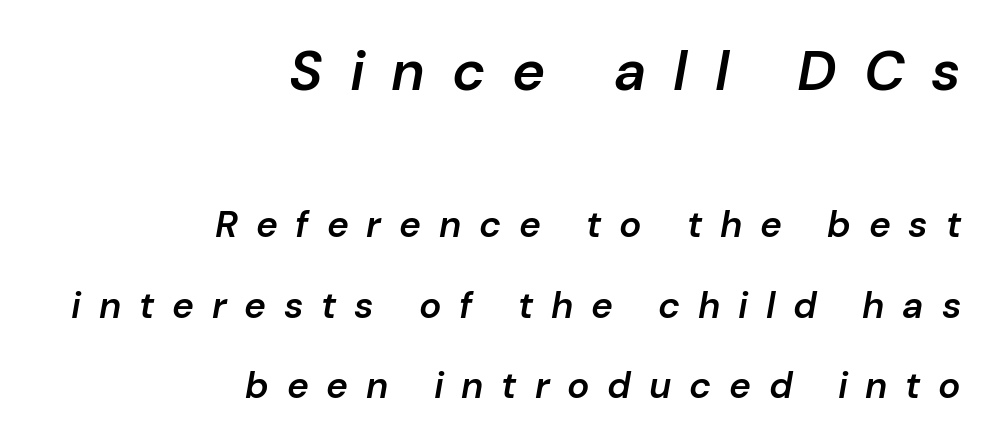
Q: Is the text bold? A: Semi-bold.
Q: Is the text italic (slanted)? A: Yes, it leans right by about 10 degrees.
Q: Is the text underlined? A: No.
Q: How is the paragraph aligned? A: Right-aligned.
Q: Is the spacing between letters normal or unusually wide? A: Unusually wide.
Q: Is the spacing between lines tight, normal or loose? A: Loose.
Q: Which block of text is set in a larger size, the first (top) or the second (bottom)? A: The first (top) one.
Q: Width (condensed, normal, or wide)? A: Normal.
Q: Stroke contrast? A: Low.
Q: x-height? A: Medium.
Q: Monospaced? A: No.
